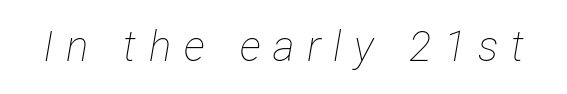
Only glyphs here, with clear space below each row. The letters look calm and open, with moderate or lighter stems. Tall strokes in this sample are angled rather than plumb. Is this a fixed-width face? No — the glyphs have proportional, varying widths.
